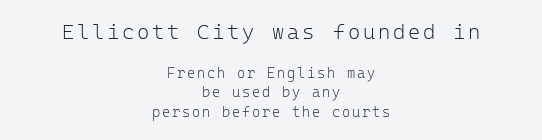
The image shows 21 px text type, upright; set centered, normal line spacing (1.39x), not underlined; the first (top) block is 1.5x larger.
